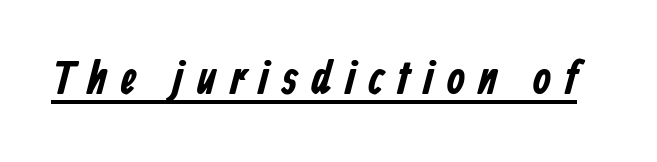
Q: Is the typeface a serif or a sans-serif typeface? A: Sans-serif.
Q: Is the text underlined? A: Yes.
Q: Is the spacing between letters normal or unusually wide? A: Unusually wide.
Q: Width (condensed, normal, or wide)? A: Condensed.
Q: Stroke contrast? A: Low.
Q: x-height? A: Medium.
Q: Monospaced? A: No.
